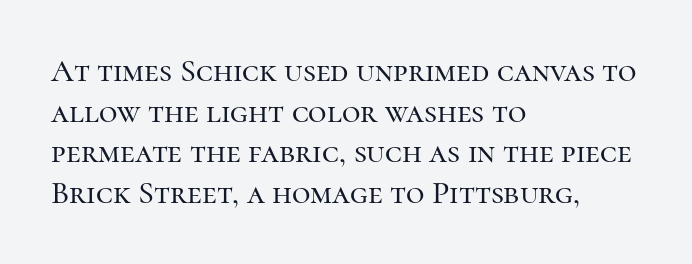
The image shows 32 px serif type, upright; set left-aligned, normal line spacing (1.27x), normal letter spacing, not underlined; high stroke contrast and a medium x-height.
